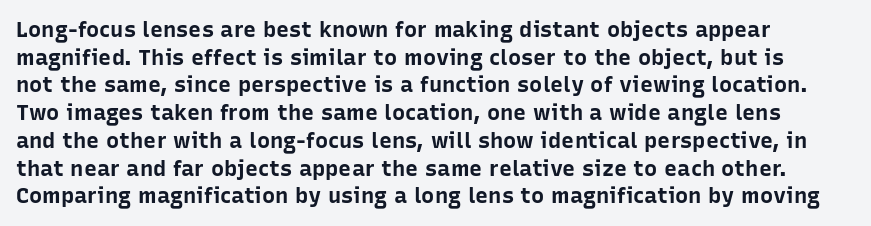
Q: Is the text bold? A: Yes.
Q: Is the text italic (slanted)? A: No, it is upright.
Q: Is the text underlined? A: No.
Q: How is the paragraph aligned? A: Left-aligned.
Q: Is the spacing between letters normal or unusually wide? A: Normal.
Q: Is the spacing between lines tight, normal or loose? A: Normal.
